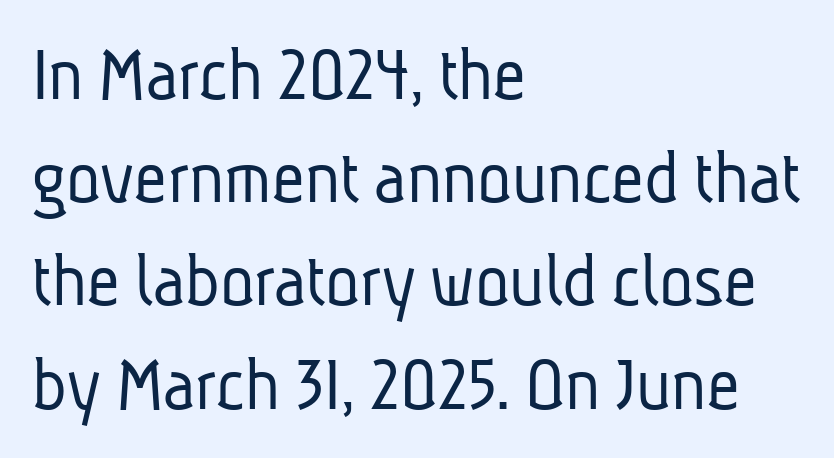
The gap between lines stays unmarked. You could not count columns in this text — the font is proportionally spaced. Leading: standard. Nothing sits at the stroke ends, so this counts as sans-serif. Every row of glyphs begins at an identical x-position on the left. Stem width sits at or under what a default text font uses.
